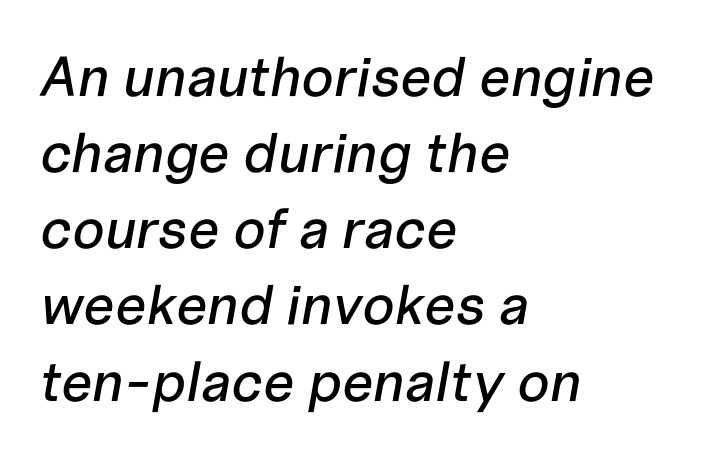
{"italic": "yes", "lean": "right", "slant_degrees": 10, "width": "normal", "stroke_contrast": "low", "x_height": "medium", "monospaced": "no", "underline": "no", "align": "left", "line_spacing": "normal", "line_spacing_ratio": 1.36, "letter_spacing": "normal", "letter_spacing_em": 0.0, "glyph_px": 56}
